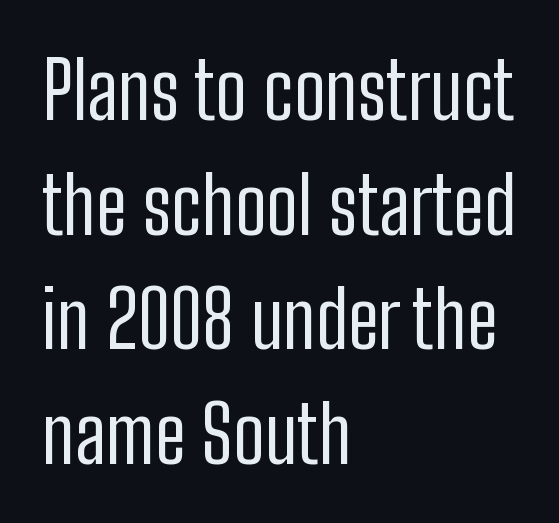
{"serif": "no", "italic": "no", "bold": "no", "weight": "regular", "width": "condensed", "stroke_contrast": "low", "x_height": "medium", "monospaced": "no", "underline": "no", "align": "left", "line_spacing": "normal", "line_spacing_ratio": 1.45, "letter_spacing": "normal", "letter_spacing_em": 0.0, "glyph_px": 79}
